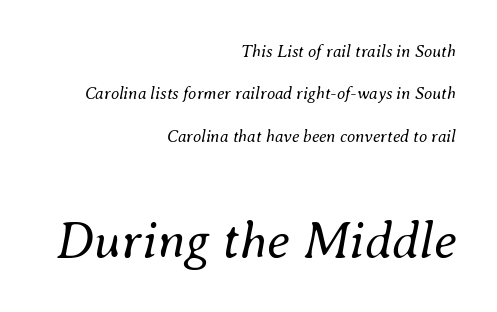
If you drew a line through each stem, it would be angled. The passage shown is typed in a proportional face where columns would drift. Airy leading. Inter-character spacing is left at the font's built-in metrics. Summary of weight: not heavy and not bold. A flush-right, rag-left setting is used for this passage.
